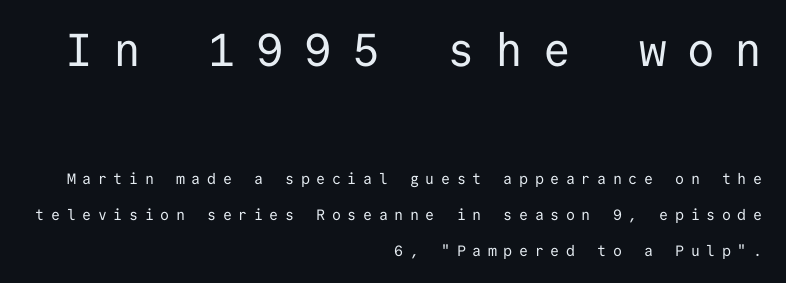
{"serif": "no", "italic": "no", "bold": "no", "weight": "regular", "width": "normal", "stroke_contrast": "low", "x_height": "medium", "monospaced": "yes", "underline": "no", "align": "right", "line_spacing": "loose", "line_spacing_ratio": 2.38, "letter_spacing": "wide", "letter_spacing_em": 0.44, "larger_block": "first", "size_ratio": 3.07, "glyph_px": 46}
